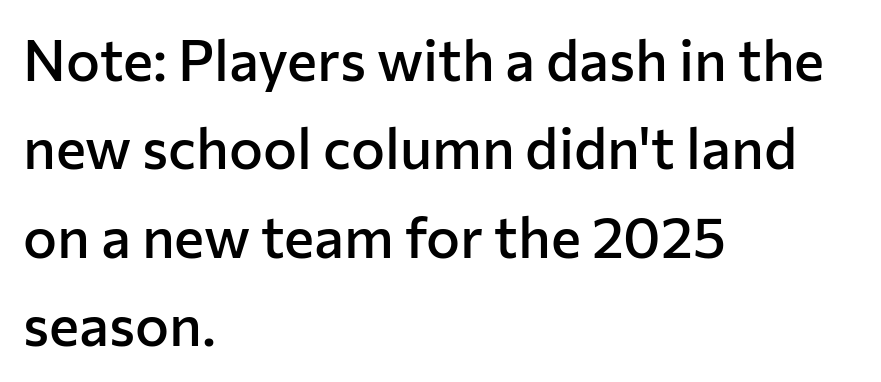
The image shows 57 px semibold sans-serif type, upright; set left-aligned, normal line spacing (1.55x), normal letter spacing, not underlined; low stroke contrast and a medium x-height.
